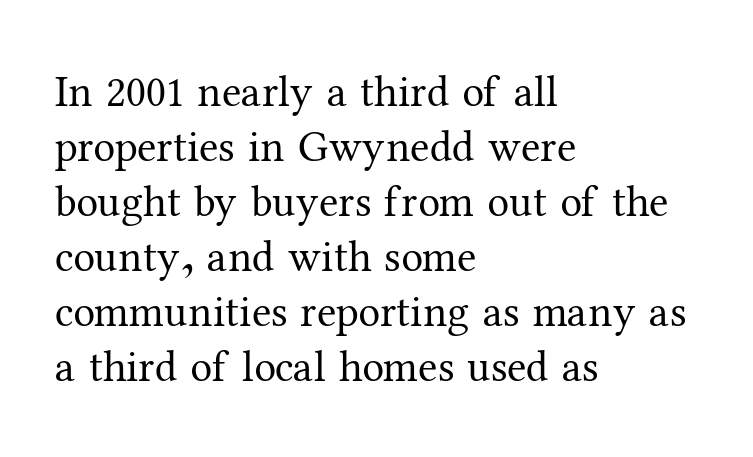
The image shows 44 px regular-weight serif type, upright; set left-aligned, normal line spacing (1.25x), normal letter spacing, not underlined; medium stroke contrast and a medium x-height.
